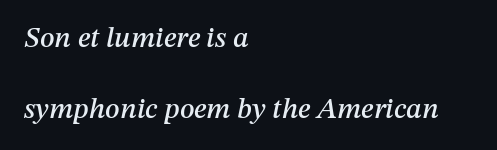
Here the designer chose a conventional face with non-uniform glyph widths. If you drew a ruler down the left edge, every line would touch it. These lines were composed using italics. The rendering keeps characters at their native spacing.
